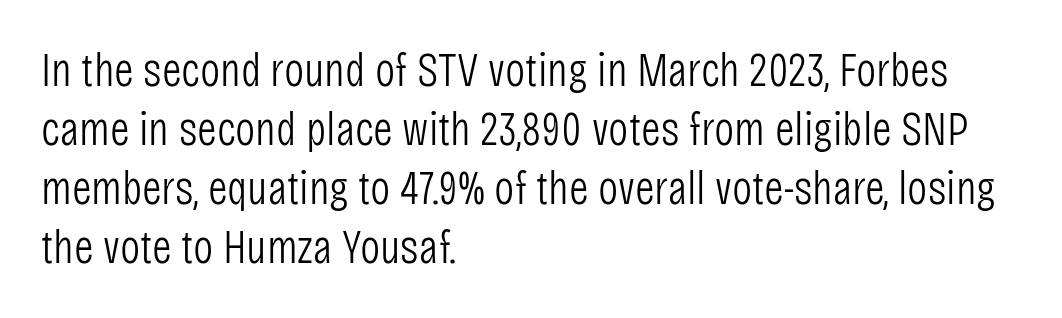
{"serif": "no", "italic": "no", "bold": "no", "weight": "light", "width": "condensed", "stroke_contrast": "low", "x_height": "large", "monospaced": "no", "underline": "no", "align": "left", "line_spacing_ratio": 1.23, "letter_spacing": "normal", "letter_spacing_em": 0.0, "glyph_px": 48}
